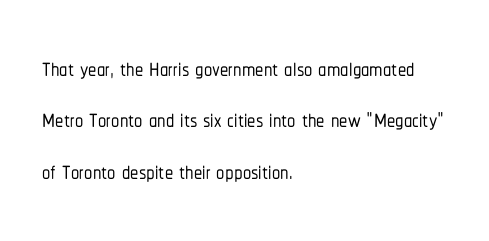
The image shows 33 px condensed sans-serif type, upright; set left-aligned, normal line spacing (1.56x), normal letter spacing, not underlined; low stroke contrast and a medium x-height.
